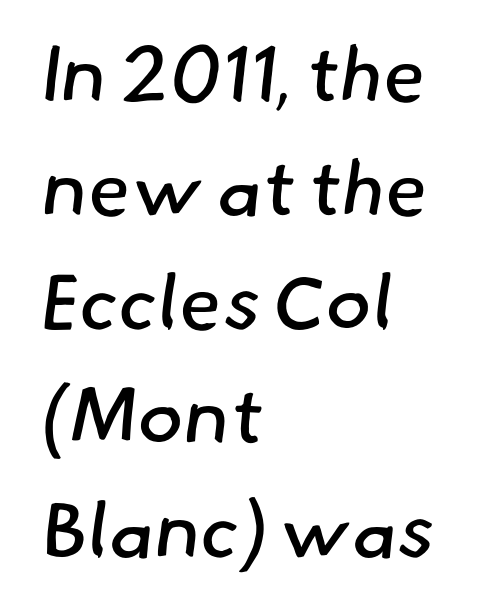
Stem width sits at or under what a default text font uses. Short note: letters normally spaced. Observe the absence of serifs on each vertical stroke in this sample. Left-aligned paragraph, ragged on the right.
